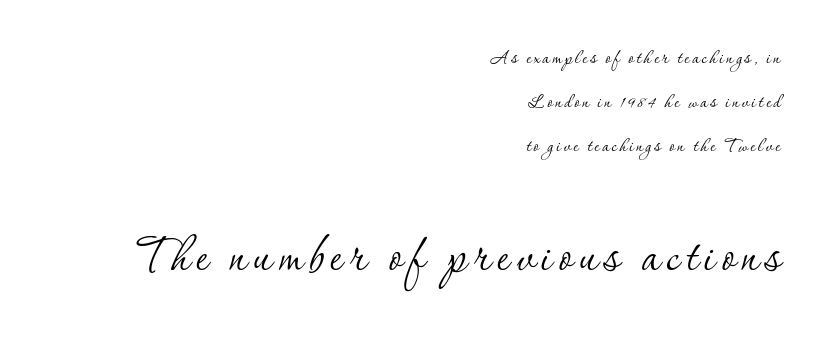
Q: Is the text bold? A: No.
Q: Is the text italic (slanted)? A: Yes.
Q: Is the typeface a serif or a sans-serif typeface? A: Serif.
Q: Is the text underlined? A: No.
Q: How is the paragraph aligned? A: Right-aligned.
Q: Which block of text is set in a larger size, the first (top) or the second (bottom)? A: The second (bottom) one.
Q: Width (condensed, normal, or wide)? A: Normal.
Q: Stroke contrast? A: Low.
Q: x-height? A: Small.
Q: Monospaced? A: No.
